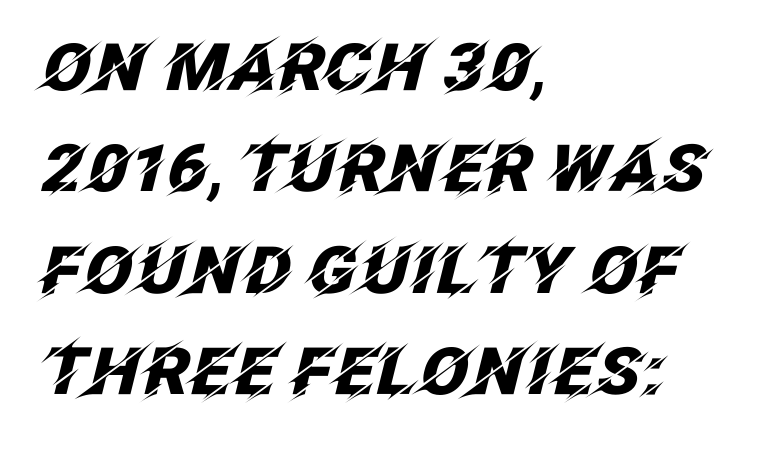
The image shows 65 px heavy type, italic (leaning right); set left-aligned, normal line spacing (1.56x), normal letter spacing, not underlined; low stroke contrast and a large x-height.
